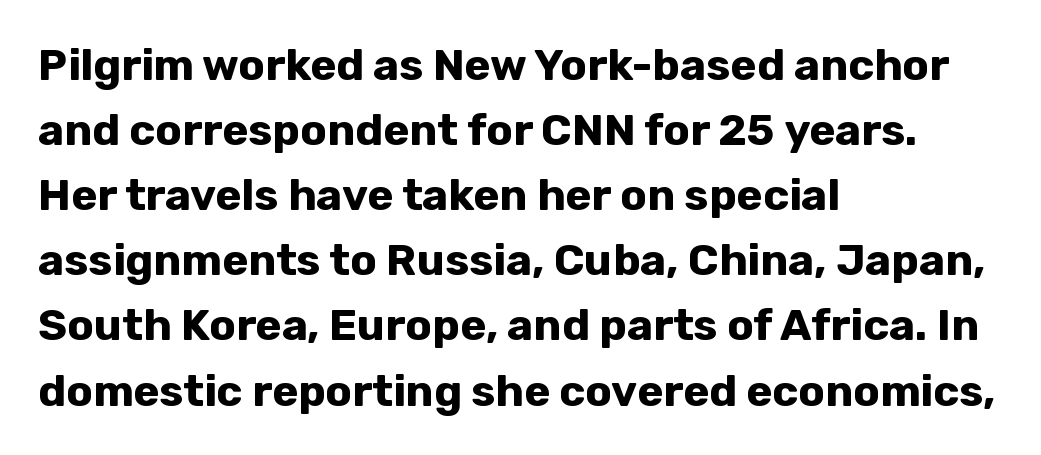
Q: Is the text bold? A: Yes.
Q: Is the text italic (slanted)? A: No, it is upright.
Q: Is the typeface a serif or a sans-serif typeface? A: Sans-serif.
Q: Is the text underlined? A: No.
Q: How is the paragraph aligned? A: Left-aligned.
Q: Is the spacing between letters normal or unusually wide? A: Normal.
Q: Is the spacing between lines tight, normal or loose? A: Normal.
Q: Width (condensed, normal, or wide)? A: Normal.
Q: Stroke contrast? A: Low.
Q: x-height? A: Medium.
Q: Monospaced? A: No.
